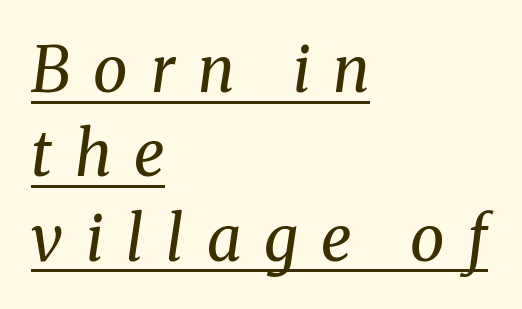
The image shows 62 px regular-weight serif type, italic (leaning right); set left-aligned, normal line spacing (1.36x), unusually wide letter spacing (+0.37 em), underlined; medium stroke contrast and a medium x-height.
